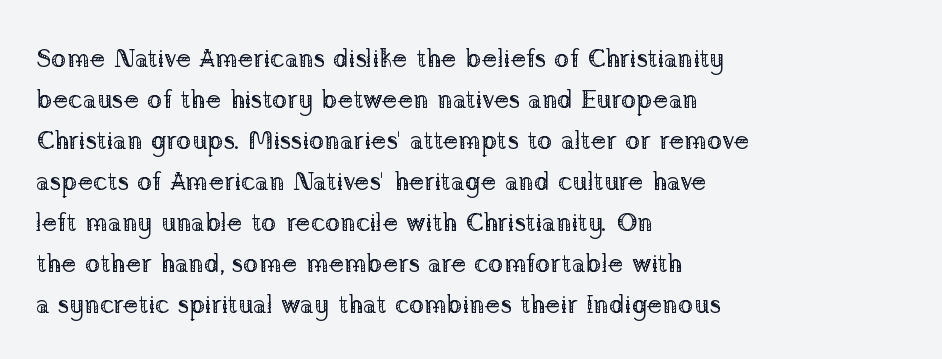
The words here are not underlined. Unbolded letterforms with no extra heft. Quick note: interline space is typical. These lines stack with their left ends in a neat column. Ordinary non-slanted type is in use. Here the glyphs are tracked normally, forming tight word shapes.
